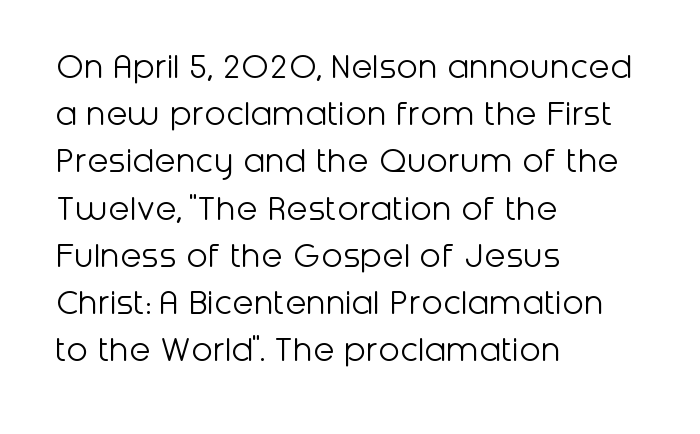
Quick note: not italic, upright. The text block is weighted toward the left margin, trailing off unevenly rightward. Compared with a typical body face, this is equally light or lighter still. There is no visible air inserted between adjacent glyphs. Letterform terminals end flat and unadorned throughout the passage. Underlining? Definitely not there.
